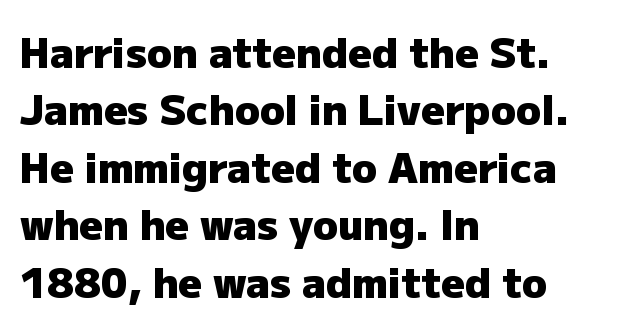
Interline gaps are of average width in this sample. A clean baseline with only descenders dipping below it. How are the letters spaced? Ordinarily, with no added tracking. Varying glyph widths throughout — classic text-font behaviour. This is heavy type, rendered in bold.
